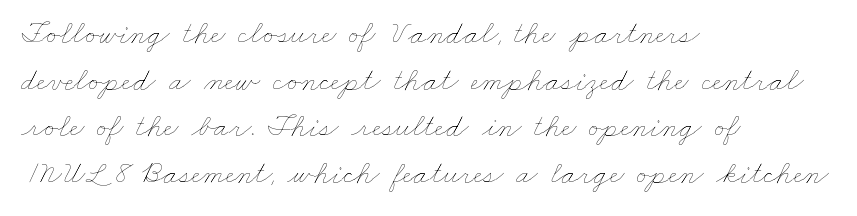
Q: Is the text bold? A: No.
Q: Is the text underlined? A: No.
Q: How is the paragraph aligned? A: Left-aligned.
Q: Is the spacing between letters normal or unusually wide? A: Normal.
Q: Is the spacing between lines tight, normal or loose? A: Normal.
Q: Width (condensed, normal, or wide)? A: Wide.
Q: Stroke contrast? A: Low.
Q: x-height? A: Small.
Q: Monospaced? A: No.
